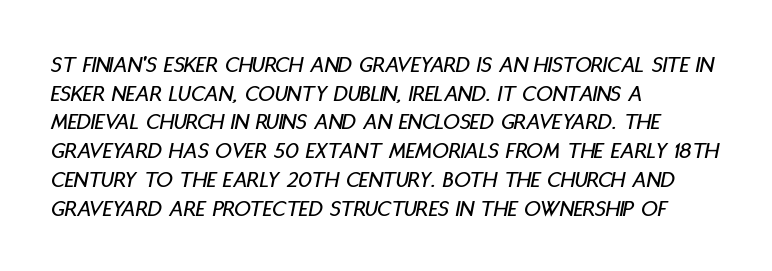
The image shows 23 px text type, italic (leaning right); set left-aligned, normal line spacing (1.25x), normal letter spacing, not underlined.
